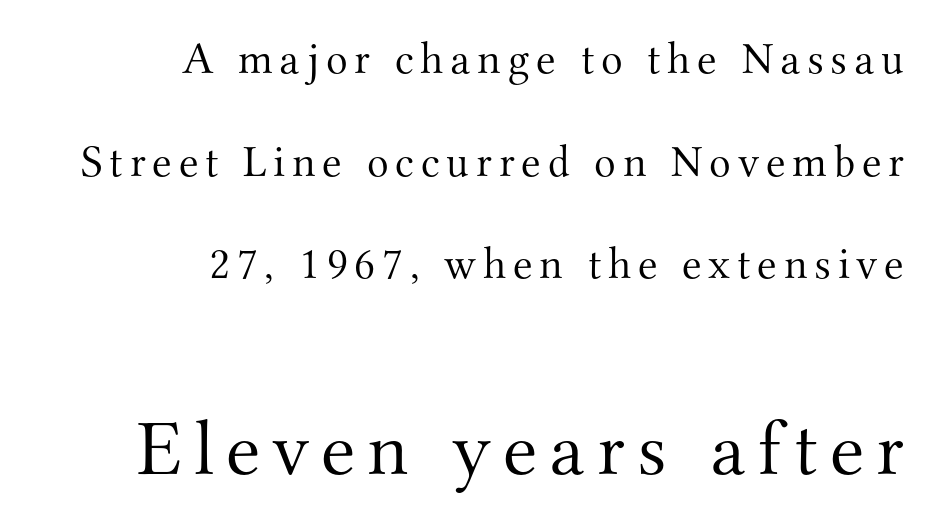
Q: Is the text bold? A: No.
Q: Is the text italic (slanted)? A: No, it is upright.
Q: Is the typeface a serif or a sans-serif typeface? A: Serif.
Q: Is the text underlined? A: No.
Q: How is the paragraph aligned? A: Right-aligned.
Q: Is the spacing between lines tight, normal or loose? A: Loose.
Q: Which block of text is set in a larger size, the first (top) or the second (bottom)? A: The second (bottom) one.
Q: Width (condensed, normal, or wide)? A: Normal.
Q: Stroke contrast? A: Medium.
Q: x-height? A: Small.
Q: Monospaced? A: No.
